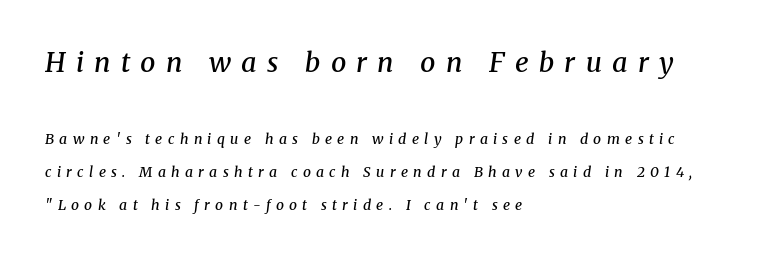
Character size in the leading block exceeds that of the trailing block. Look at the stroke-to-counter ratio: somewhat heavy, a semibold. Letters rest on an invisible, unmarked baseline. These lines are set flush left with a ragged right edge. The horizontal fit of the characters is loose and conspicuously gappy. Compared with typical paragraphs, the rows here are farther apart.
